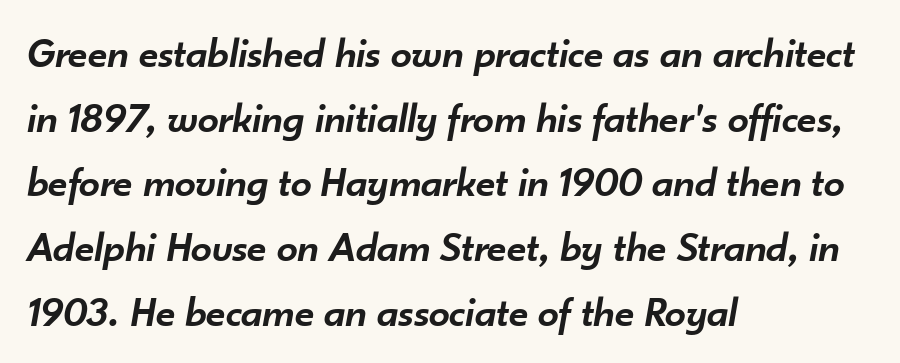
Typesetter's note: demi weight, one step under bold. The passage shown is typed in a proportional face where columns would drift. Tall strokes in this sample are angled rather than plumb. A clean baseline with only descenders dipping below it. Default kerning and tracking; the words read as compact shapes. Reading down the block, your eye returns to a fixed left position each line.
